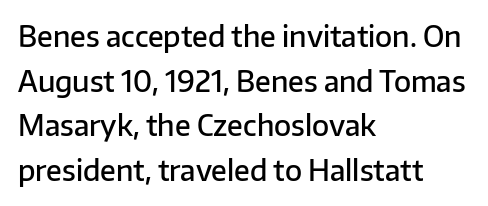
Proportional: the letters do not fall into vertical columns. The letters carry no serifs — their stems end cleanly without finishing strokes. The area under the type is left untouched. When letters stand straight like this, we call the style roman or upright. Caption: multi-line text, flush left, ragged right.
